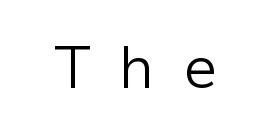
{"serif": "no", "italic": "no", "bold": "no", "weight": "light", "width": "normal", "stroke_contrast": "low", "x_height": "medium", "monospaced": "no", "underline": "no", "letter_spacing": "wide", "letter_spacing_em": 0.47, "glyph_px": 60}
